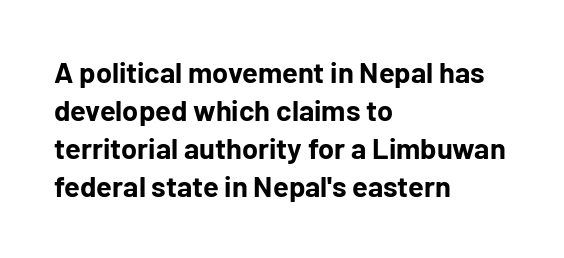
Alignment: flush left. Does extra space separate the letters? No, they use regular spacing. Varying glyph widths throughout — classic text-font behaviour. One glance says typical: line gaps are just what's usual. Descender tails drop into unmarked territory. It's the straight-up-and-down kind of type.
